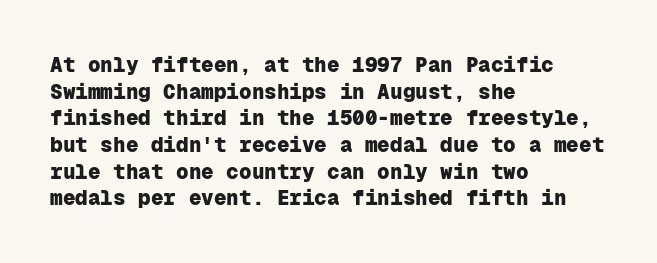
Q: Is the text bold? A: Yes.
Q: Is the text italic (slanted)? A: No, it is upright.
Q: Is the text underlined? A: No.
Q: How is the paragraph aligned? A: Left-aligned.
Q: Is the spacing between letters normal or unusually wide? A: Normal.
Q: Is the spacing between lines tight, normal or loose? A: Normal.
